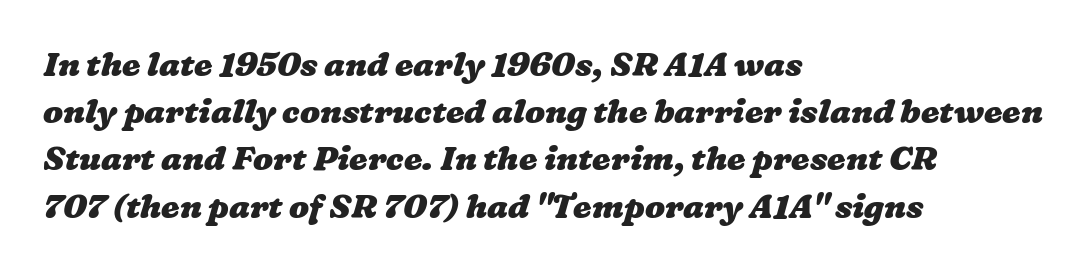
{"bold": "yes", "weight": "heavy", "width": "wide", "stroke_contrast": "low", "x_height": "medium", "monospaced": "no", "underline": "no", "align": "left", "line_spacing": "normal", "line_spacing_ratio": 1.43, "letter_spacing": "normal", "letter_spacing_em": 0.0, "glyph_px": 33}
